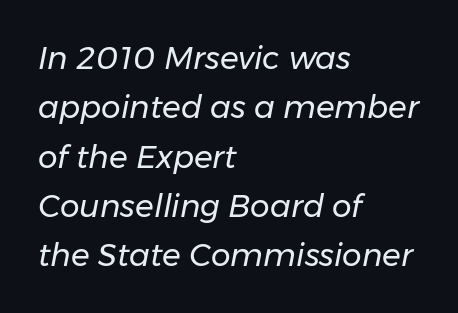
Q: Is the text bold? A: No.
Q: Is the text italic (slanted)? A: Yes, it leans right by about 11 degrees.
Q: Is the text underlined? A: No.
Q: How is the paragraph aligned? A: Left-aligned.
Q: Is the spacing between letters normal or unusually wide? A: Normal.
Q: Is the spacing between lines tight, normal or loose? A: Normal.
Q: Width (condensed, normal, or wide)? A: Normal.
Q: Stroke contrast? A: Low.
Q: x-height? A: Medium.
Q: Monospaced? A: No.
